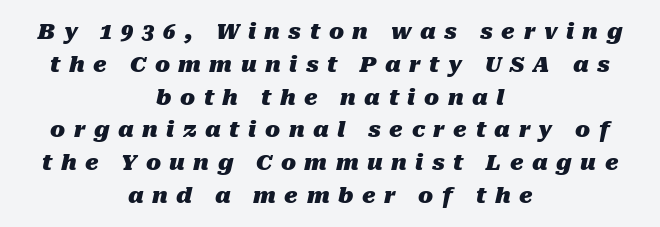
Q: Is the text bold? A: Yes.
Q: Is the text italic (slanted)? A: Yes, it leans right by about 10 degrees.
Q: Is the text underlined? A: No.
Q: How is the paragraph aligned? A: Centered.
Q: Is the spacing between letters normal or unusually wide? A: Unusually wide.
Q: Is the spacing between lines tight, normal or loose? A: Normal.
